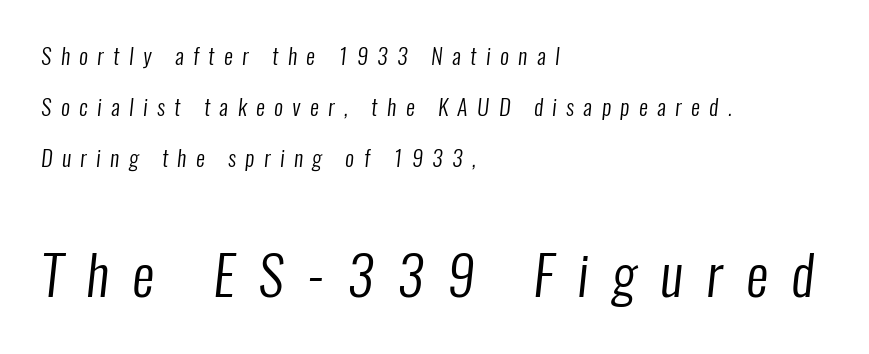
The image shows 55 px regular-weight, condensed sans-serif type; set left-aligned, loose line spacing (2.31x), unusually wide letter spacing (+0.43 em), not underlined; the second (bottom) block is 2.5x larger; low stroke contrast and a medium x-height.
